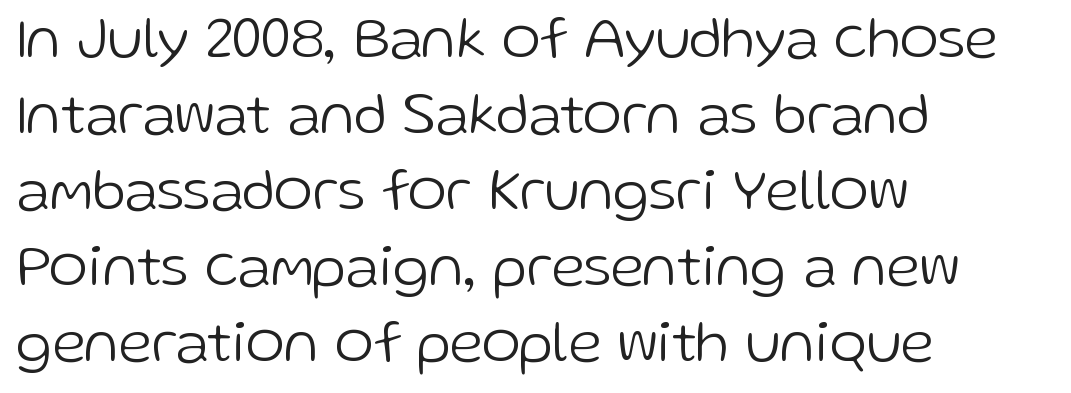
{"serif": "no", "italic": "no", "bold": "no", "weight": "light", "width": "normal", "stroke_contrast": "low", "x_height": "medium", "monospaced": "no", "underline": "no", "align": "left", "line_spacing": "normal", "line_spacing_ratio": 1.29, "letter_spacing": "normal", "letter_spacing_em": 0.0, "glyph_px": 59}
